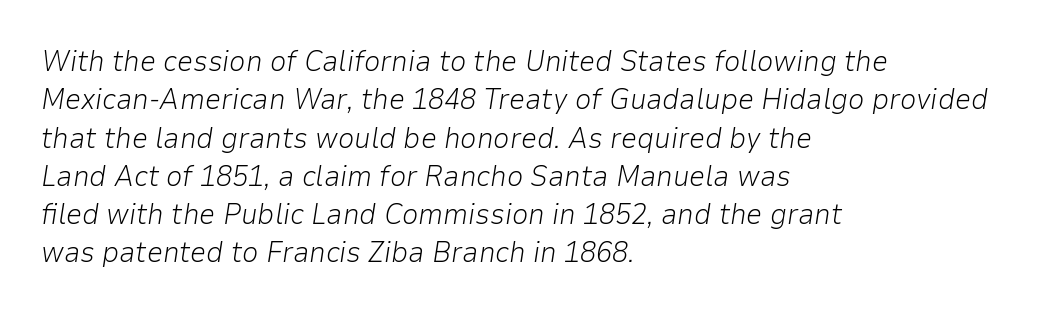
{"italic": "yes", "lean": "right", "slant_degrees": 9, "bold": "no", "weight": "light", "width": "normal", "stroke_contrast": "low", "x_height": "medium", "monospaced": "no", "underline": "no", "align": "left", "line_spacing": "normal", "line_spacing_ratio": 1.32, "letter_spacing": "normal", "letter_spacing_em": 0.0, "glyph_px": 29}
